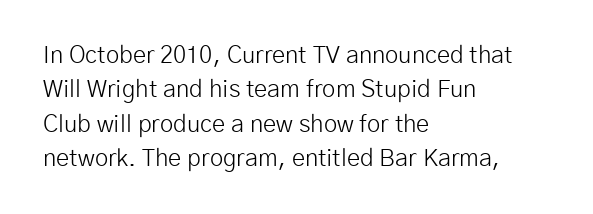
The image shows 24 px text type, upright; set left-aligned, normal line spacing (1.43x), normal letter spacing, not underlined.
